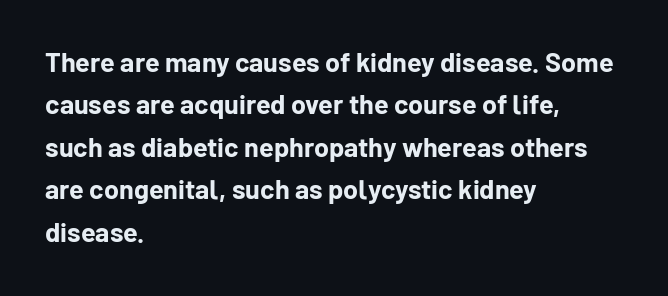
{"italic": "no", "bold": "yes", "underline": "no", "align": "left", "line_spacing": "normal", "line_spacing_ratio": 1.57, "letter_spacing": "normal", "letter_spacing_em": 0.0, "glyph_px": 27}
